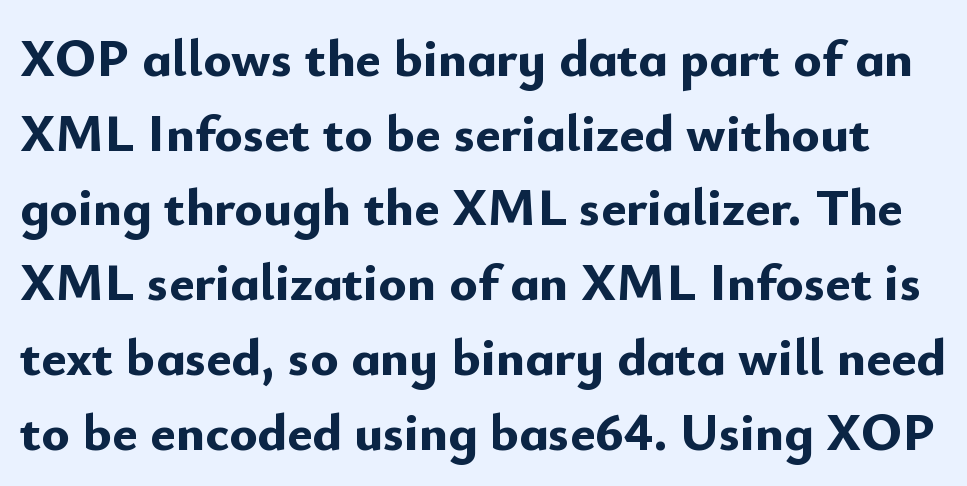
Q: Is the text bold? A: Yes.
Q: Is the text italic (slanted)? A: No, it is upright.
Q: Is the typeface a serif or a sans-serif typeface? A: Sans-serif.
Q: Is the text underlined? A: No.
Q: Is the spacing between letters normal or unusually wide? A: Normal.
Q: Is the spacing between lines tight, normal or loose? A: Normal.
Q: Width (condensed, normal, or wide)? A: Normal.
Q: Stroke contrast? A: Low.
Q: x-height? A: Small.
Q: Monospaced? A: No.
